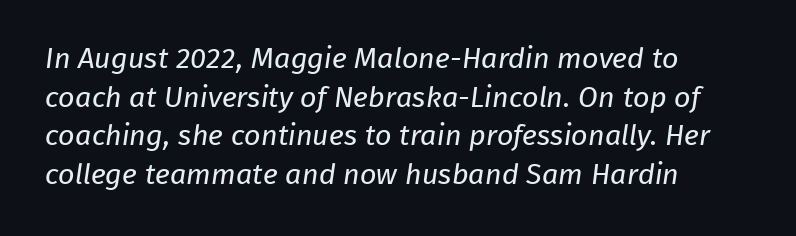
Where is the straight margin? On the left. Compared with a typical body face, this is equally light or lighter still. Varying glyph widths throughout — classic text-font behaviour. Unmarked baselines from the first word to the last.
